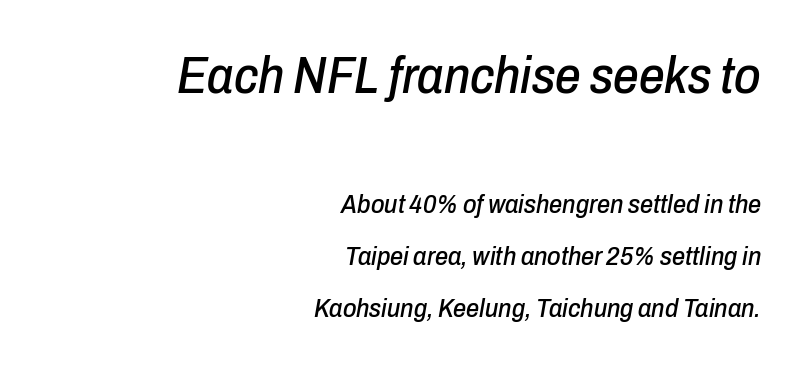
Top chunk: large. Bottom chunk: small. Descender tails drop into unmarked territory. Here the designer chose a conventional face with non-uniform glyph widths. The axis of the letterforms is tilted away from vertical. All the whitespace from short lines collects on the left.
